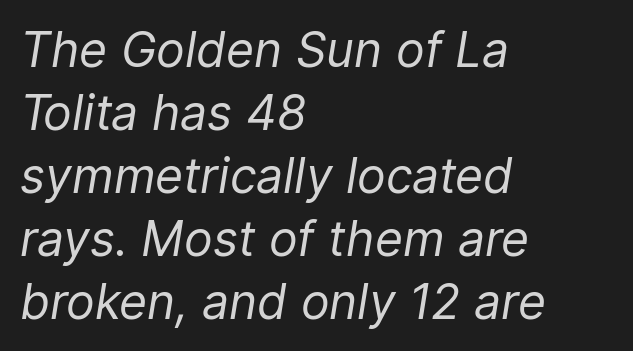
The image shows 48 px regular-weight type, italic (leaning right); set left-aligned, normal line spacing (1.31x), normal letter spacing, not underlined; low stroke contrast and a medium x-height.
